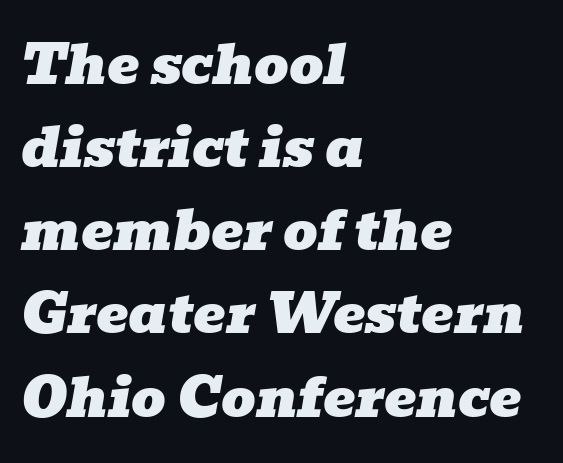
Anything drawn beneath the words? Only blank space. This is oblique type, the kind used for emphasis or titles. The space between consecutive lines is moderate. Proportional: the letters do not fall into vertical columns.
